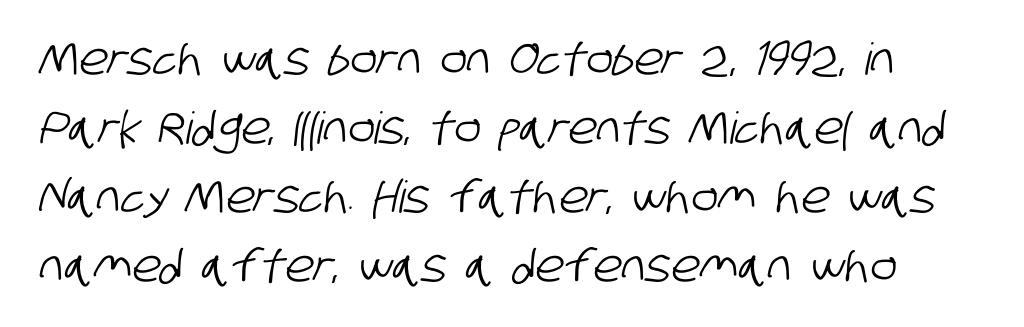
The gap between lines stays unmarked. Short note: letters normally spaced. Horizontal bands of white between lines are of average thickness. Character widths vary here, with narrow letters taking less room than wide ones. Observe the absence of serifs on each vertical stroke in this sample.
